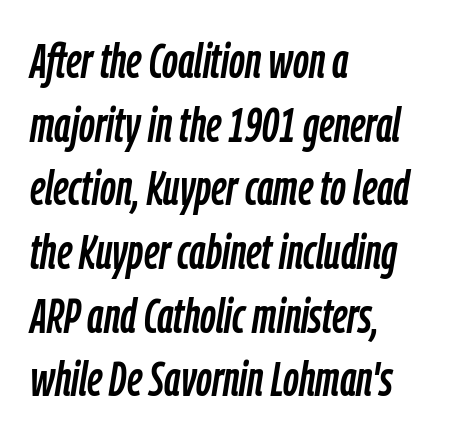
These lines keep a tight, regular rhythm from letter to letter. Line starts are locked; line ends wander. A typesetter would call this proportional, since set widths differ per character. A typesetter would mark this as italic. Descender tails drop into unmarked territory.
